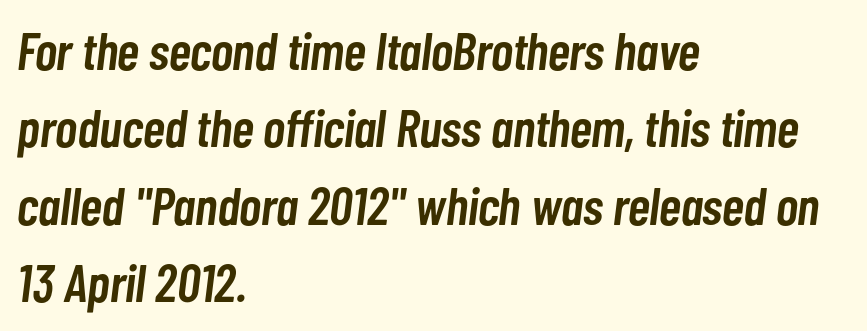
{"italic": "yes", "lean": "right", "slant_degrees": 7, "bold": "semi", "weight": "semibold", "width": "condensed", "stroke_contrast": "low", "x_height": "medium", "monospaced": "no", "underline": "no", "align": "left", "line_spacing": "normal", "line_spacing_ratio": 1.46, "letter_spacing": "normal", "letter_spacing_em": 0.0, "glyph_px": 53}
